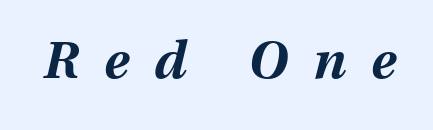
{"italic": "yes", "lean": "right", "slant_degrees": 13, "bold": "yes", "weight": "bold", "width": "normal", "stroke_contrast": "medium", "x_height": "medium", "monospaced": "no", "underline": "no", "letter_spacing": "wide", "letter_spacing_em": 0.49, "glyph_px": 52}
